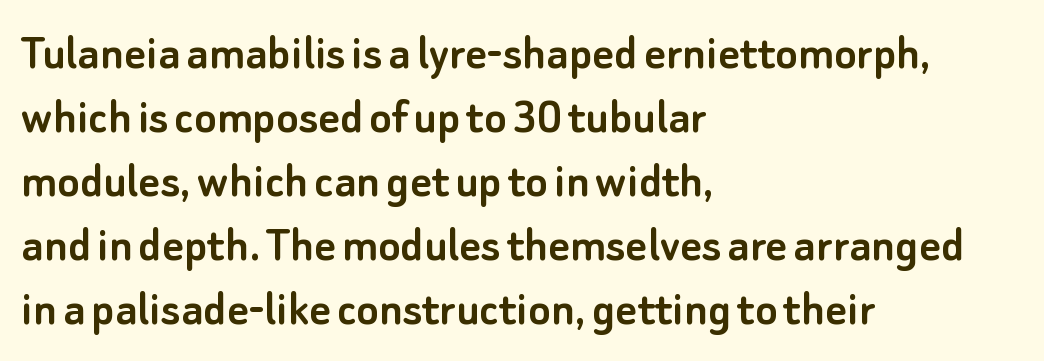
Q: Is the text italic (slanted)? A: No, it is upright.
Q: Is the typeface a serif or a sans-serif typeface? A: Sans-serif.
Q: Is the text underlined? A: No.
Q: How is the paragraph aligned? A: Left-aligned.
Q: Is the spacing between letters normal or unusually wide? A: Normal.
Q: Width (condensed, normal, or wide)? A: Normal.
Q: Stroke contrast? A: Low.
Q: x-height? A: Small.
Q: Monospaced? A: No.
